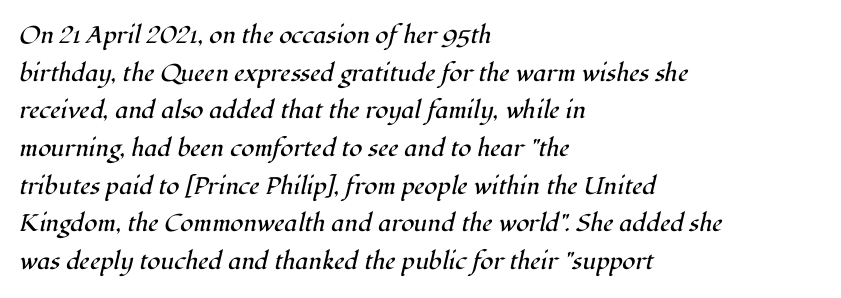
Q: Is the text bold? A: No.
Q: Is the text italic (slanted)? A: Yes, it leans right by about 12 degrees.
Q: Is the text underlined? A: No.
Q: How is the paragraph aligned? A: Left-aligned.
Q: Is the spacing between letters normal or unusually wide? A: Normal.
Q: Is the spacing between lines tight, normal or loose? A: Normal.
